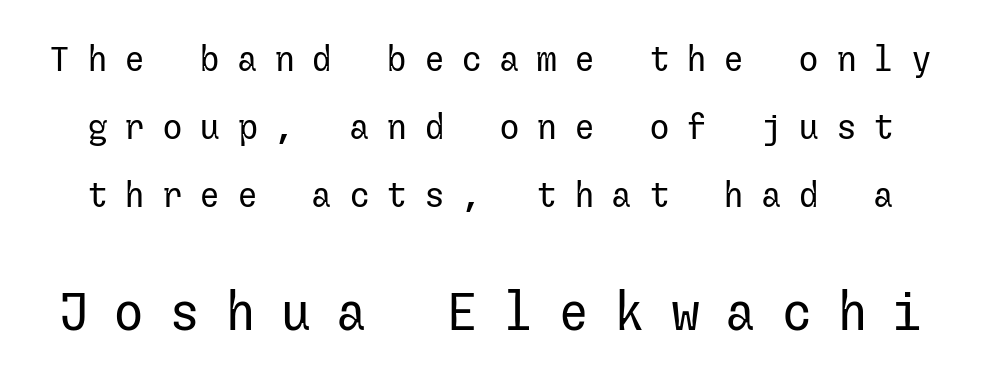
The baseline area is clear. The typeface chosen for these lines omits serifs. Nothing heavy about these letters — not bold at all. The second block has been scaled up relative to the first. Leading: increased. Caption: expanded tracking, letters set apart.
